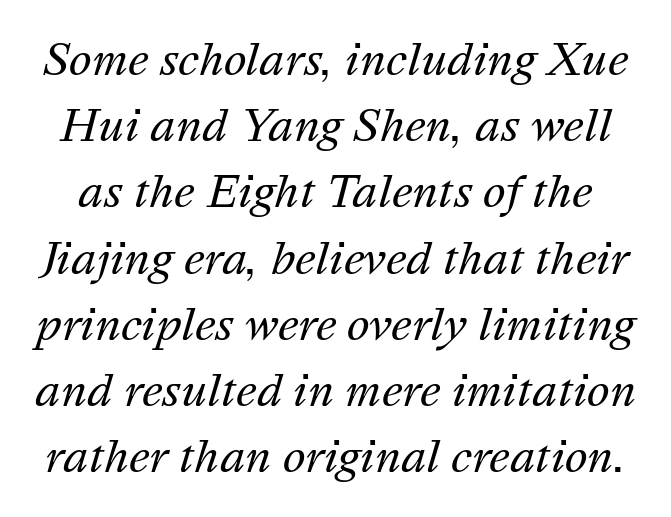
Spacing between characters is what you'd get straight out of the box. When letters slant like this, we call the style italic. Stem width sits at or under what a default text font uses. Each letter keeps its own natural width here, so spacing adapts to shape. Quick note: interline space is typical. Descender tails drop into unmarked territory.
